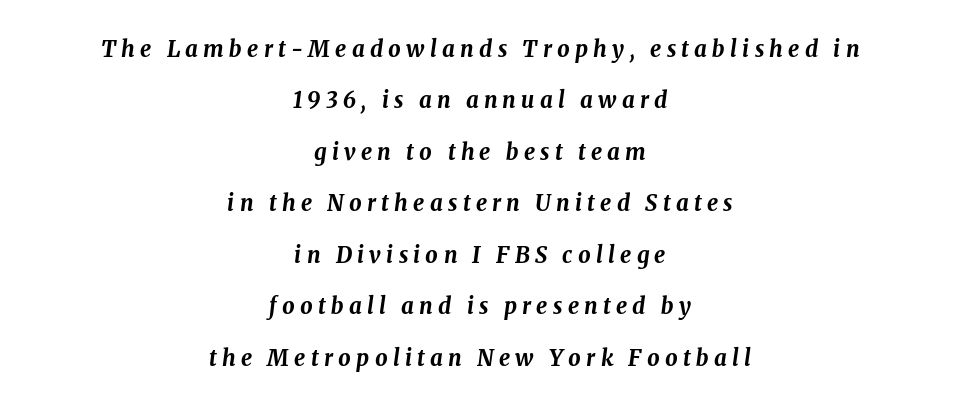
Q: Is the text bold? A: Yes.
Q: Is the text italic (slanted)? A: Yes, it leans right by about 8 degrees.
Q: Is the text underlined? A: No.
Q: How is the paragraph aligned? A: Centered.
Q: Is the spacing between letters normal or unusually wide? A: Unusually wide.
Q: Is the spacing between lines tight, normal or loose? A: Loose.
